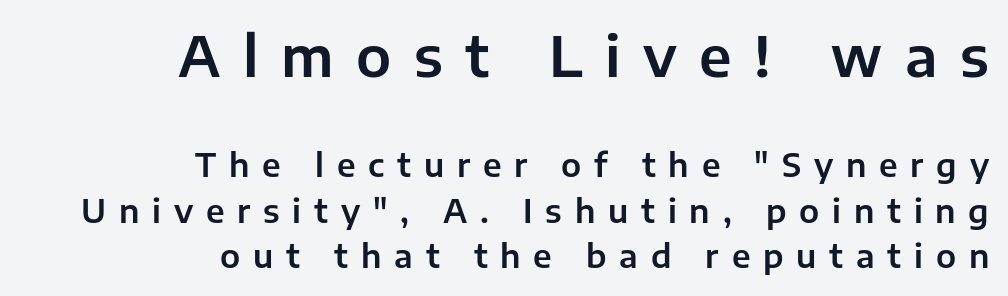
The line texture is sparse and dotted thanks to wide tracking. Type size steps down from the first block to the second. A sans-serif font was chosen for this passage. The typography opts for an upright posture over an oblique one. A typesetter would call this proportional, since set widths differ per character. Caption: multi-line text, flush right, ragged left.
